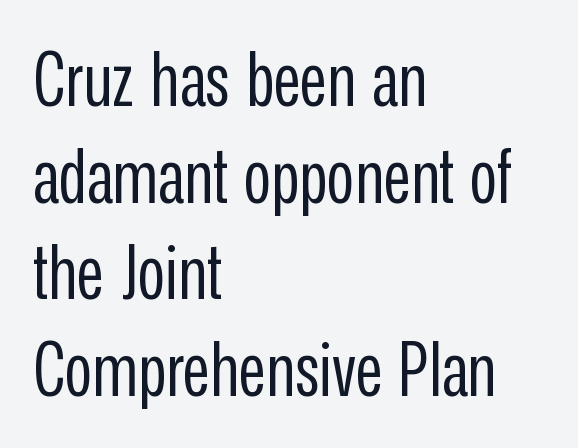
{"serif": "no", "italic": "no", "bold": "no", "weight": "regular", "width": "condensed", "stroke_contrast": "low", "x_height": "medium", "monospaced": "no", "underline": "no", "align": "left", "line_spacing": "normal", "line_spacing_ratio": 1.29, "letter_spacing": "normal", "letter_spacing_em": 0.0, "glyph_px": 75}
